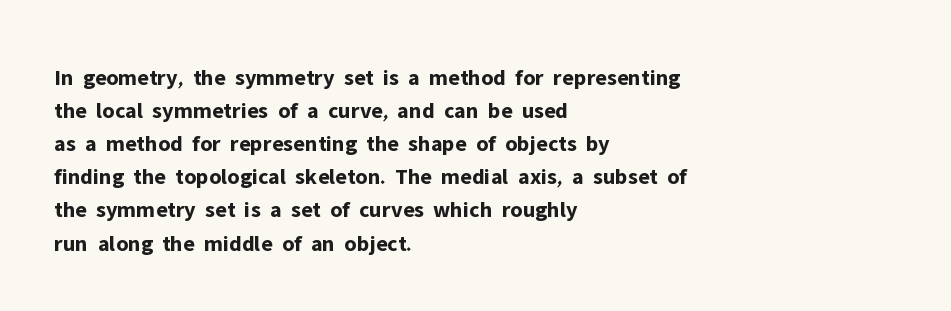
{"italic": "no", "bold": "yes", "underline": "no", "align": "left", "line_spacing": "normal", "line_spacing_ratio": 1.44, "letter_spacing": "normal", "letter_spacing_em": 0.0, "glyph_px": 23}
